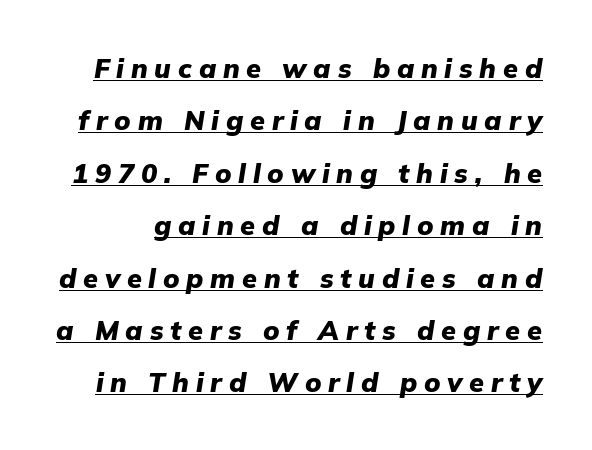
{"italic": "yes", "lean": "right", "slant_degrees": 9, "bold": "yes", "underline": "yes", "line_spacing": "loose", "line_spacing_ratio": 1.94, "letter_spacing": "wide", "letter_spacing_em": 0.25, "glyph_px": 27}
